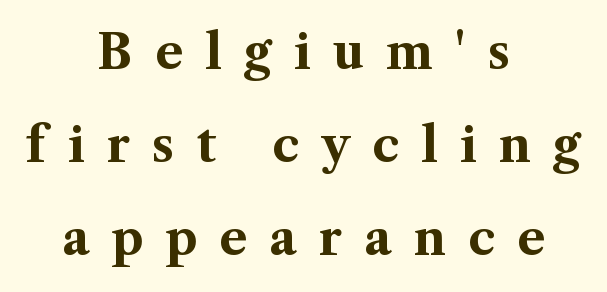
Is the type bold? Yes — the strokes are clearly thick and heavy. These lines are centered, leaving both edges ragged. The rendering uses a large line-height, opening up the rows. A roman cut, with each character standing at attention.
